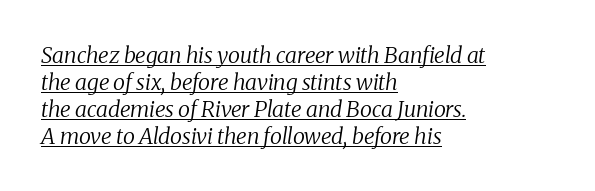
{"italic": "yes", "lean": "right", "slant_degrees": 8, "bold": "no", "underline": "yes", "align": "left", "line_spacing_ratio": 1.22, "letter_spacing": "normal", "letter_spacing_em": 0.0, "glyph_px": 22}
